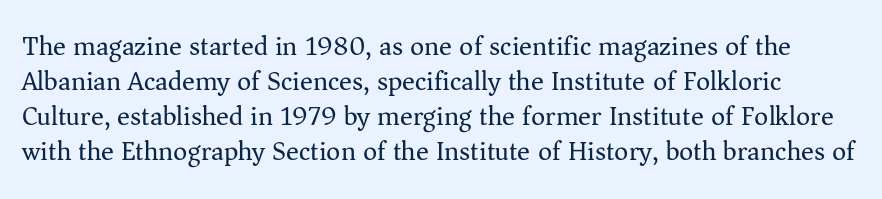
{"italic": "no", "bold": "no", "underline": "no", "line_spacing": "normal", "line_spacing_ratio": 1.3, "letter_spacing": "normal", "letter_spacing_em": 0.0, "glyph_px": 27}
